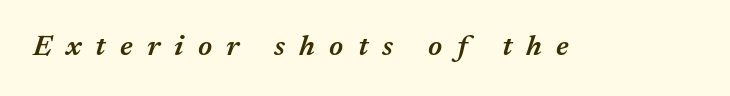
Descenders hang freely into open space. Substantial extra tracking has been applied to these lines. These lines are rendered in a variable-pitch font. The font is running at a semibold setting, under full bold. There's an unmistakable incline to the writing here.
